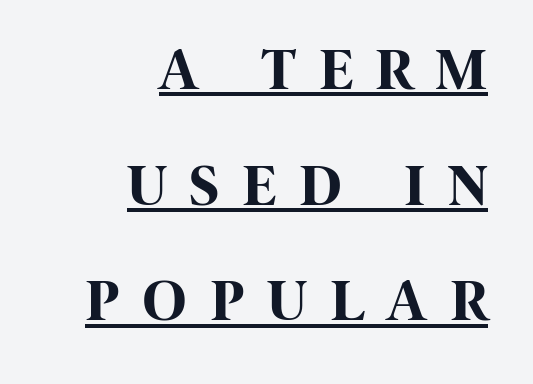
Q: Is the text bold? A: Yes.
Q: Is the text italic (slanted)? A: No, it is upright.
Q: Is the typeface a serif or a sans-serif typeface? A: Sans-serif.
Q: Is the text underlined? A: Yes.
Q: How is the paragraph aligned? A: Right-aligned.
Q: Is the spacing between letters normal or unusually wide? A: Unusually wide.
Q: Is the spacing between lines tight, normal or loose? A: Loose.
Q: Width (condensed, normal, or wide)? A: Condensed.
Q: Stroke contrast? A: High.
Q: x-height? A: Large.
Q: Monospaced? A: No.
